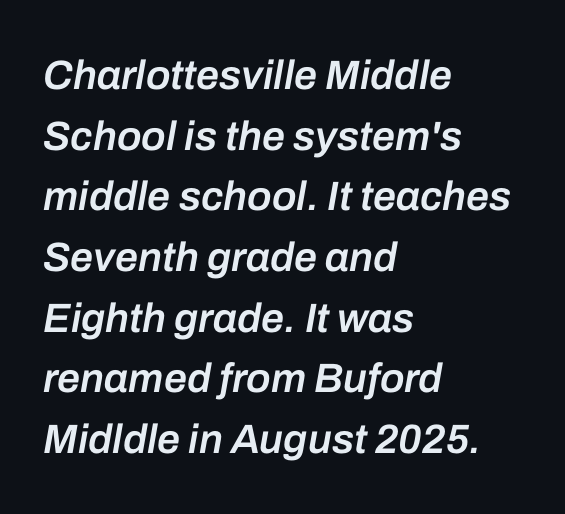
The image shows 41 px semibold type, italic (leaning right); set left-aligned, normal line spacing (1.48x), normal letter spacing, not underlined; low stroke contrast and a medium x-height.
